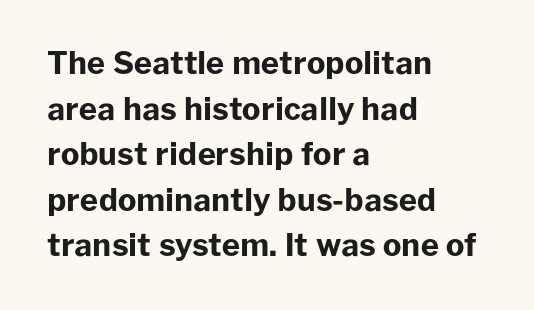
Q: Is the text bold? A: Yes.
Q: Is the text italic (slanted)? A: No, it is upright.
Q: Is the typeface a serif or a sans-serif typeface? A: Sans-serif.
Q: Is the text underlined? A: No.
Q: How is the paragraph aligned? A: Left-aligned.
Q: Is the spacing between letters normal or unusually wide? A: Normal.
Q: Is the spacing between lines tight, normal or loose? A: Normal.
Q: Width (condensed, normal, or wide)? A: Normal.
Q: Stroke contrast? A: Low.
Q: x-height? A: Medium.
Q: Monospaced? A: No.
